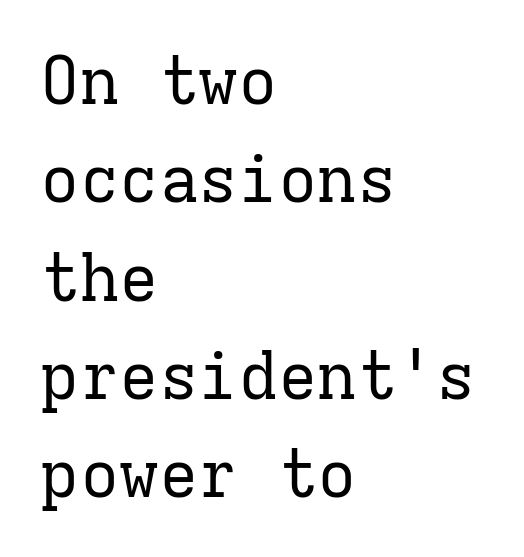
{"serif": "yes", "italic": "no", "bold": "no", "weight": "regular", "width": "normal", "stroke_contrast": "low", "x_height": "medium", "monospaced": "yes", "underline": "no", "align": "left", "line_spacing": "normal", "line_spacing_ratio": 1.49, "letter_spacing": "normal", "letter_spacing_em": 0.0, "glyph_px": 66}
